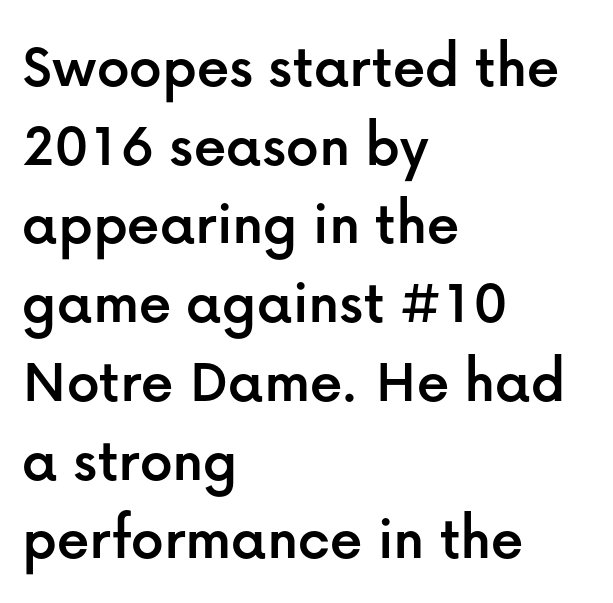
{"serif": "no", "italic": "no", "width": "normal", "stroke_contrast": "low", "x_height": "medium", "monospaced": "no", "underline": "no", "align": "left", "line_spacing_ratio": 1.23, "letter_spacing": "normal", "letter_spacing_em": 0.0, "glyph_px": 64}
